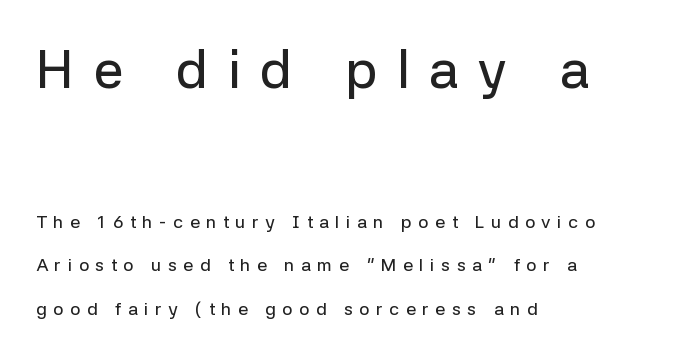
Q: Is the text italic (slanted)? A: No, it is upright.
Q: Is the typeface a serif or a sans-serif typeface? A: Sans-serif.
Q: Is the text underlined? A: No.
Q: How is the paragraph aligned? A: Left-aligned.
Q: Is the spacing between letters normal or unusually wide? A: Unusually wide.
Q: Is the spacing between lines tight, normal or loose? A: Loose.
Q: Which block of text is set in a larger size, the first (top) or the second (bottom)? A: The first (top) one.
Q: Width (condensed, normal, or wide)? A: Normal.
Q: Stroke contrast? A: Low.
Q: x-height? A: Medium.
Q: Monospaced? A: No.
